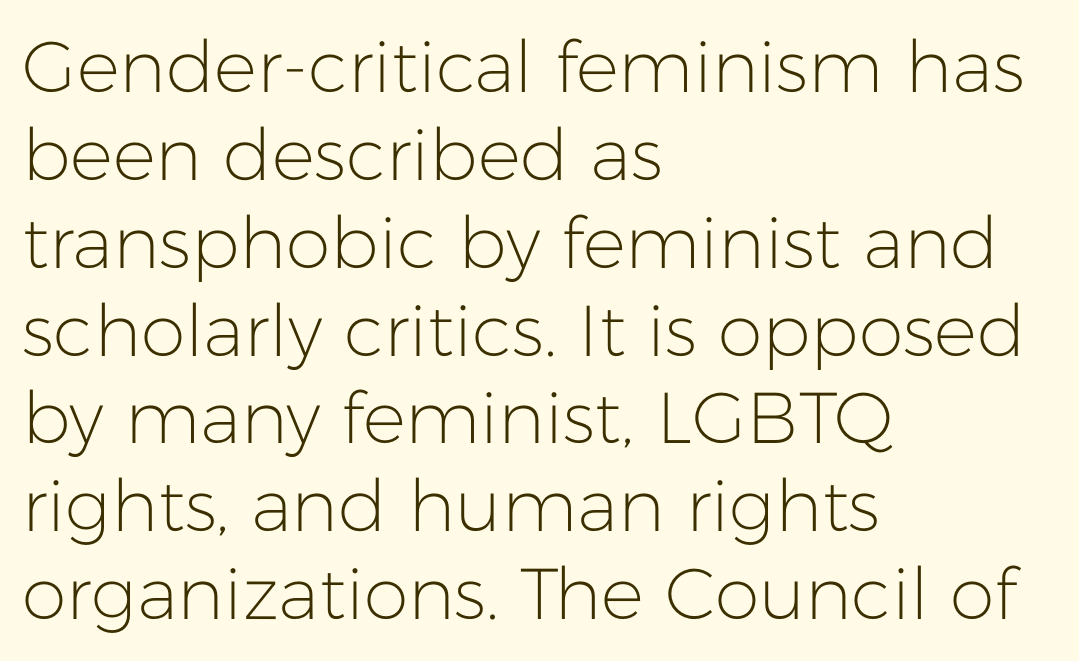
Q: Is the text bold? A: No.
Q: Is the text italic (slanted)? A: No, it is upright.
Q: Is the typeface a serif or a sans-serif typeface? A: Sans-serif.
Q: Is the text underlined? A: No.
Q: How is the paragraph aligned? A: Left-aligned.
Q: Is the spacing between letters normal or unusually wide? A: Normal.
Q: Width (condensed, normal, or wide)? A: Normal.
Q: Stroke contrast? A: Low.
Q: x-height? A: Medium.
Q: Monospaced? A: No.
